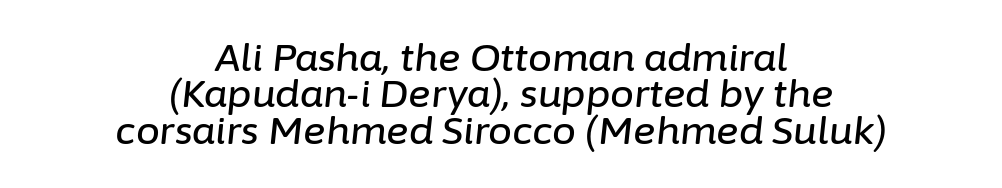
Q: Is the text italic (slanted)? A: Yes, it leans right by about 6 degrees.
Q: Is the text underlined? A: No.
Q: How is the paragraph aligned? A: Centered.
Q: Is the spacing between letters normal or unusually wide? A: Normal.
Q: Is the spacing between lines tight, normal or loose? A: Tight.
Q: Width (condensed, normal, or wide)? A: Normal.
Q: Stroke contrast? A: Low.
Q: x-height? A: Medium.
Q: Monospaced? A: No.
